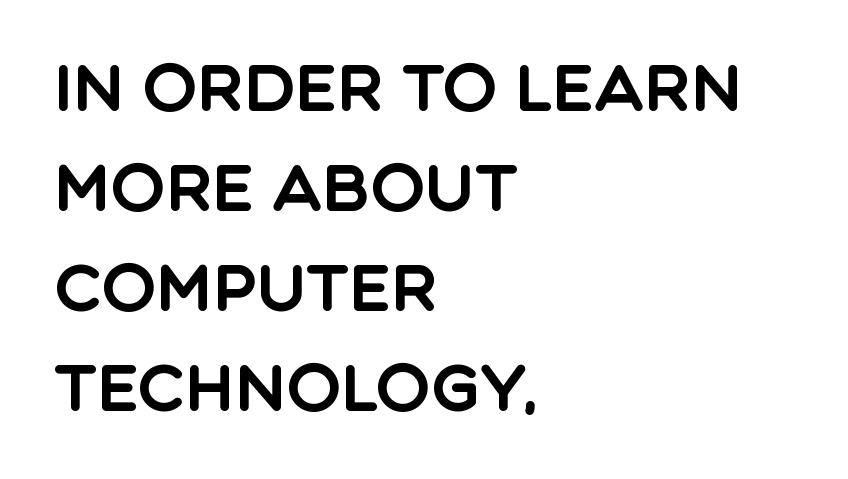
The passage shown stacks its lines at a standard gap. The lettering holds an erect, upright posture throughout. The characters display no serif detailing; their extremities are plain. The letters advance in unequal steps, a hallmark of proportional type.
